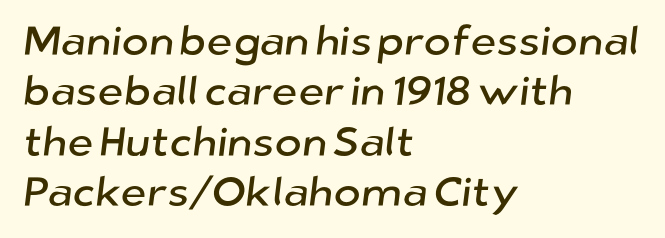
{"serif": "no", "width": "normal", "stroke_contrast": "low", "x_height": "medium", "monospaced": "no", "underline": "no", "align": "left", "line_spacing_ratio": 1.23, "letter_spacing": "normal", "letter_spacing_em": 0.0, "glyph_px": 41}
